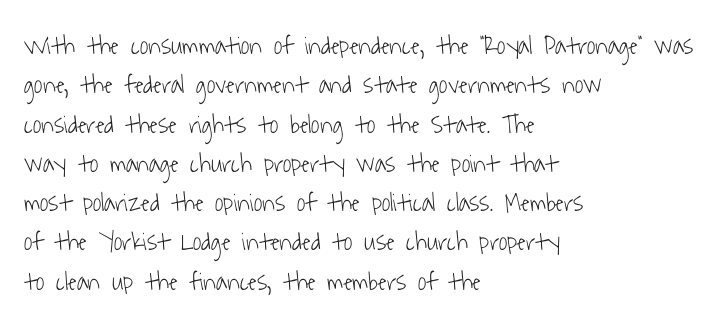
Q: Is the text bold? A: No.
Q: Is the text underlined? A: No.
Q: How is the paragraph aligned? A: Left-aligned.
Q: Is the spacing between letters normal or unusually wide? A: Normal.
Q: Is the spacing between lines tight, normal or loose? A: Normal.
